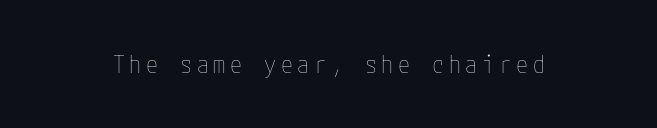
On a weight scale, this lands at 450 or below. Upright lettering throughout. Clear beneath every line of the passage. Display-style spreading of the glyphs; the letterfit is very open.
